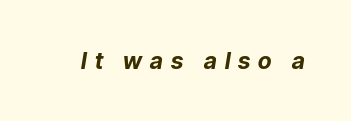
The image shows 23 px bold type, italic (leaning right); set unusually wide letter spacing (+0.35 em), not underlined.
